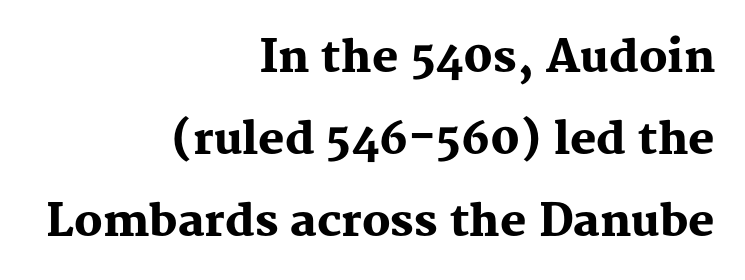
Anything drawn beneath the words? Only blank space. Does the copy run flush right? Yes — the right margin is perfectly even. There is no visible air inserted between adjacent glyphs. Compared with an ordinary text face, these strokes are far heavier — a full bold. Old-style or modern, the face here clearly has serifs.
